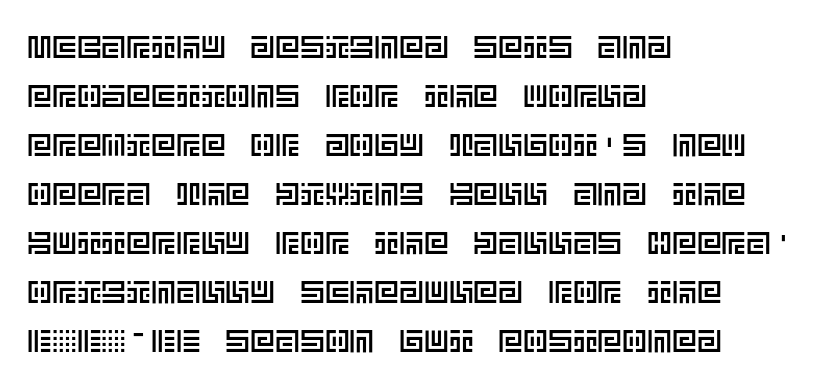
This rendering leaves character spacing at its baseline value. The gap between lines stays unmarked. If you drew a line through each stem, it would be perfectly vertical. The lines sit at an ordinary, default distance from one another.
